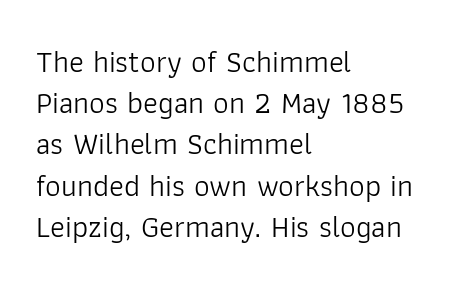
The image shows 31 px light sans-serif type, upright; set left-aligned, normal line spacing (1.33x), normal letter spacing, not underlined; low stroke contrast and a medium x-height.
